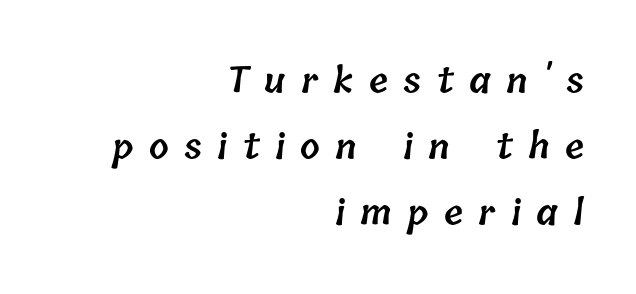
The image shows 35 px semibold type; set right-aligned, line spacing 1.88x, unusually wide letter spacing (+0.44 em), not underlined; low stroke contrast and a medium x-height.
